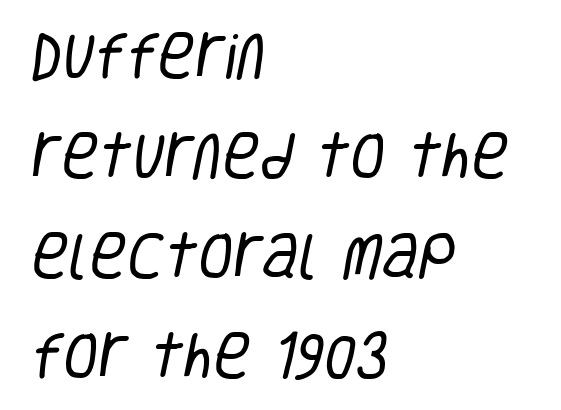
{"serif": "no", "bold": "no", "weight": "regular", "width": "condensed", "stroke_contrast": "low", "x_height": "large", "monospaced": "no", "underline": "no", "align": "left", "line_spacing": "loose", "line_spacing_ratio": 1.96, "letter_spacing": "normal", "letter_spacing_em": 0.0, "glyph_px": 51}
